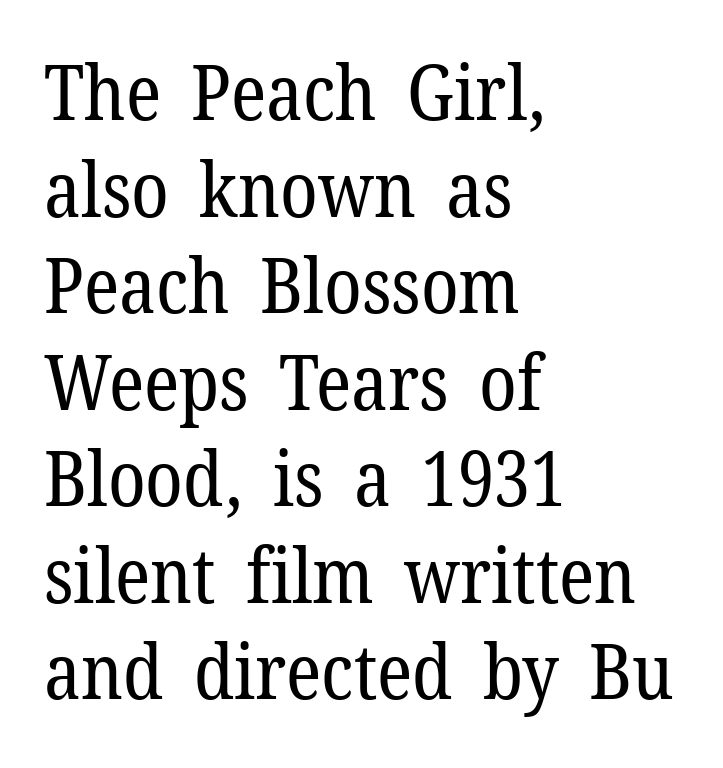
{"serif": "yes", "italic": "no", "bold": "no", "weight": "regular", "width": "normal", "stroke_contrast": "low", "x_height": "medium", "monospaced": "no", "underline": "no", "align": "left", "line_spacing": "normal", "line_spacing_ratio": 1.27, "letter_spacing": "normal", "letter_spacing_em": 0.0, "glyph_px": 76}
